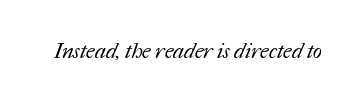
{"bold": "no", "underline": "no", "letter_spacing": "normal", "letter_spacing_em": 0.0, "glyph_px": 21}
